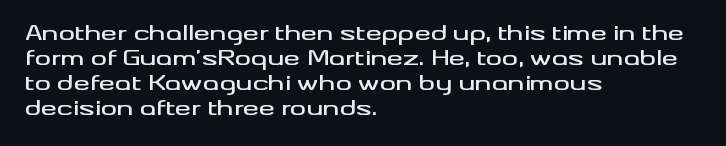
Q: Is the text italic (slanted)? A: No, it is upright.
Q: Is the text underlined? A: No.
Q: How is the paragraph aligned? A: Left-aligned.
Q: Is the spacing between letters normal or unusually wide? A: Normal.
Q: Is the spacing between lines tight, normal or loose? A: Normal.
